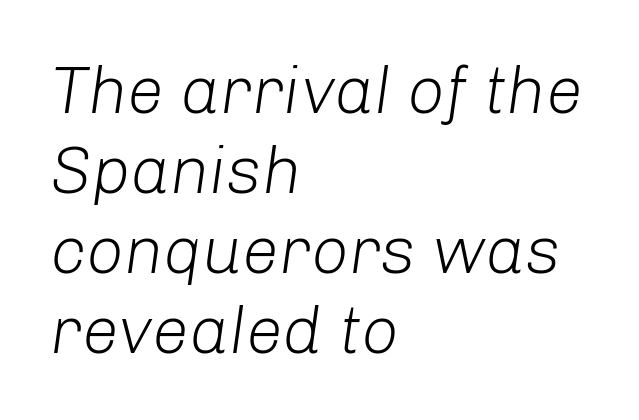
Q: Is the text bold? A: No.
Q: Is the text italic (slanted)? A: Yes, it leans right by about 8 degrees.
Q: Is the text underlined? A: No.
Q: How is the paragraph aligned? A: Left-aligned.
Q: Is the spacing between letters normal or unusually wide? A: Normal.
Q: Width (condensed, normal, or wide)? A: Normal.
Q: Stroke contrast? A: Low.
Q: x-height? A: Medium.
Q: Monospaced? A: No.
